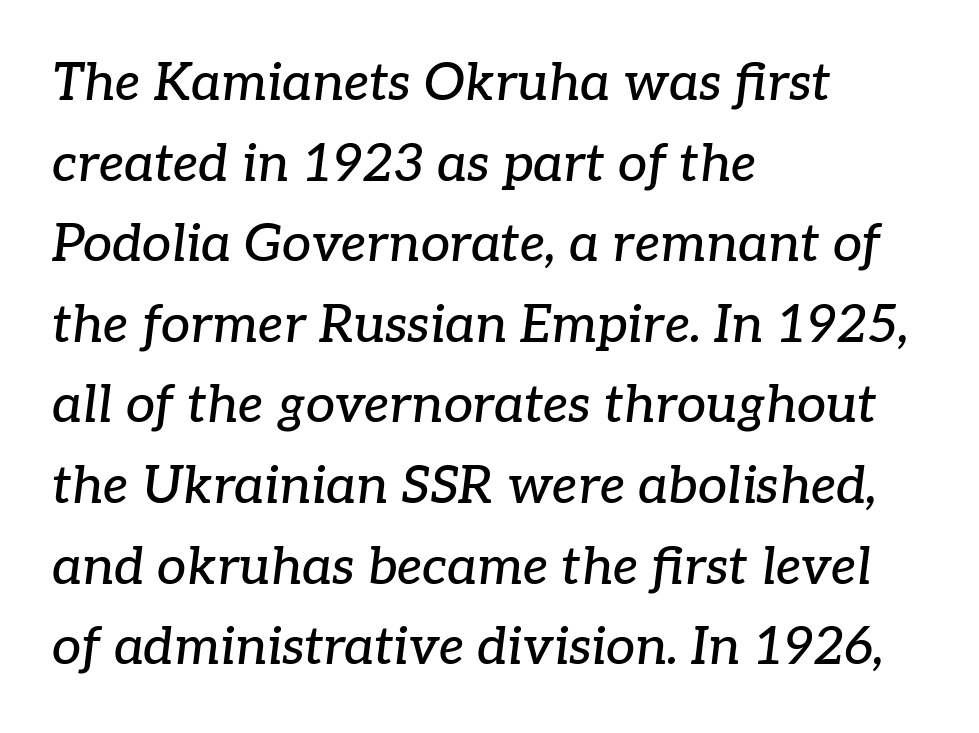
{"serif": "yes", "italic": "yes", "lean": "right", "slant_degrees": 7, "width": "normal", "stroke_contrast": "low", "x_height": "medium", "monospaced": "no", "underline": "no", "align": "left", "line_spacing": "normal", "line_spacing_ratio": 1.55, "letter_spacing": "normal", "letter_spacing_em": 0.0, "glyph_px": 52}
